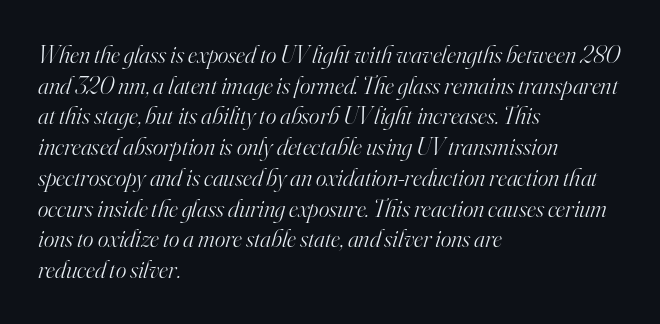
The rendering keeps characters at their native spacing. Visually the block forms a straight wall on the left and a jagged coastline on the right. The axis of the letterforms is tilted away from vertical. Lines of text with bare space underneath.
